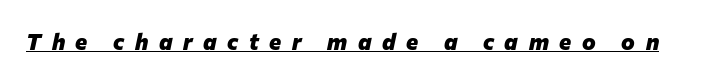
Rendered with sloped, italic letterforms. Substantial extra tracking has been applied to these lines. The typesetting leans heavy: a genuine bold. Somebody hit Ctrl+U on this one — the words are underlined.
